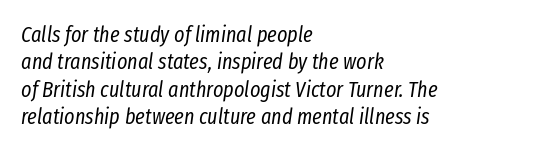
{"italic": "yes", "lean": "right", "slant_degrees": 8, "bold": "no", "underline": "no", "align": "left", "line_spacing": "normal", "line_spacing_ratio": 1.25, "letter_spacing": "normal", "letter_spacing_em": 0.0, "glyph_px": 22}
